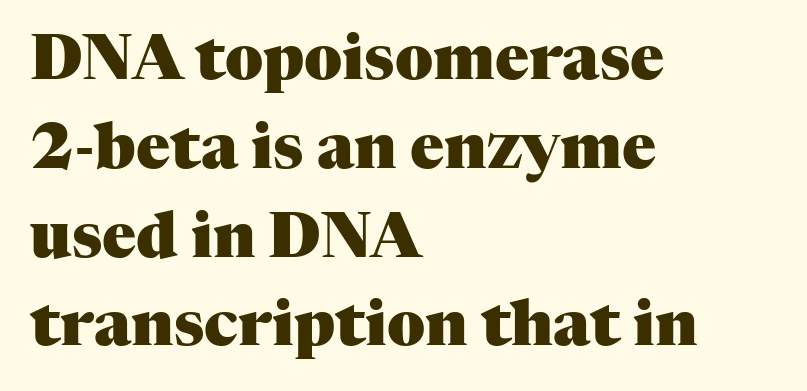
Q: Is the text bold? A: Yes.
Q: Is the text italic (slanted)? A: No, it is upright.
Q: Is the typeface a serif or a sans-serif typeface? A: Serif.
Q: Is the text underlined? A: No.
Q: How is the paragraph aligned? A: Left-aligned.
Q: Is the spacing between letters normal or unusually wide? A: Normal.
Q: Is the spacing between lines tight, normal or loose? A: Normal.
Q: Width (condensed, normal, or wide)? A: Normal.
Q: Stroke contrast? A: Medium.
Q: x-height? A: Medium.
Q: Monospaced? A: No.
